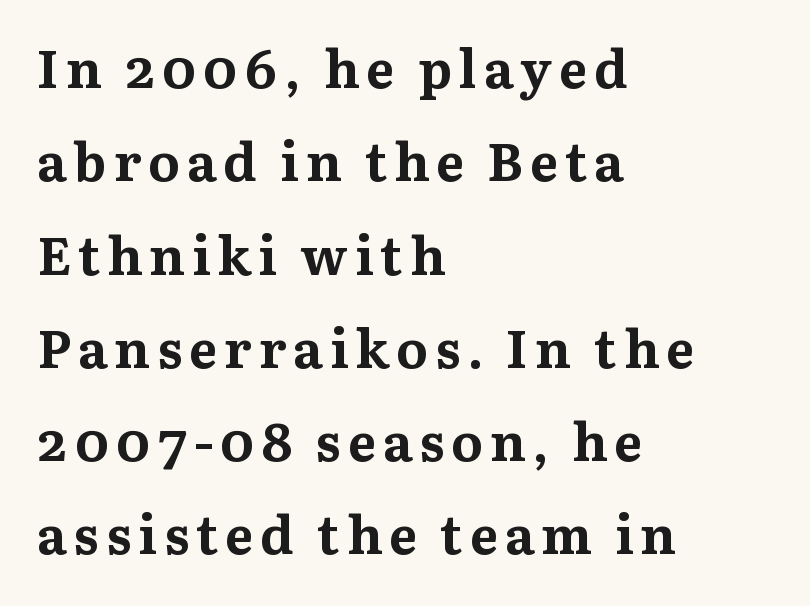
Q: Is the text bold? A: Yes.
Q: Is the text italic (slanted)? A: No, it is upright.
Q: Is the typeface a serif or a sans-serif typeface? A: Serif.
Q: Is the text underlined? A: No.
Q: How is the paragraph aligned? A: Left-aligned.
Q: Width (condensed, normal, or wide)? A: Normal.
Q: Stroke contrast? A: Medium.
Q: x-height? A: Medium.
Q: Monospaced? A: No.
